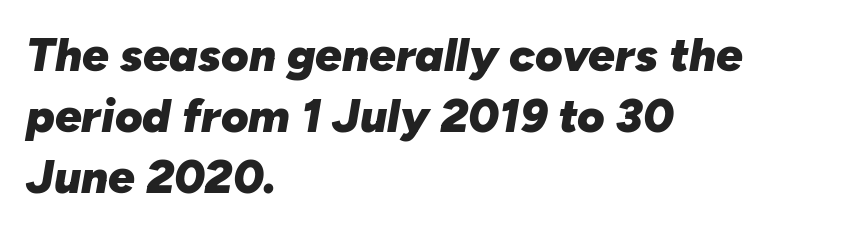
The image shows 47 px heavy type, italic (leaning right); set left-aligned, normal line spacing (1.3x), normal letter spacing, not underlined; low stroke contrast and a medium x-height.
